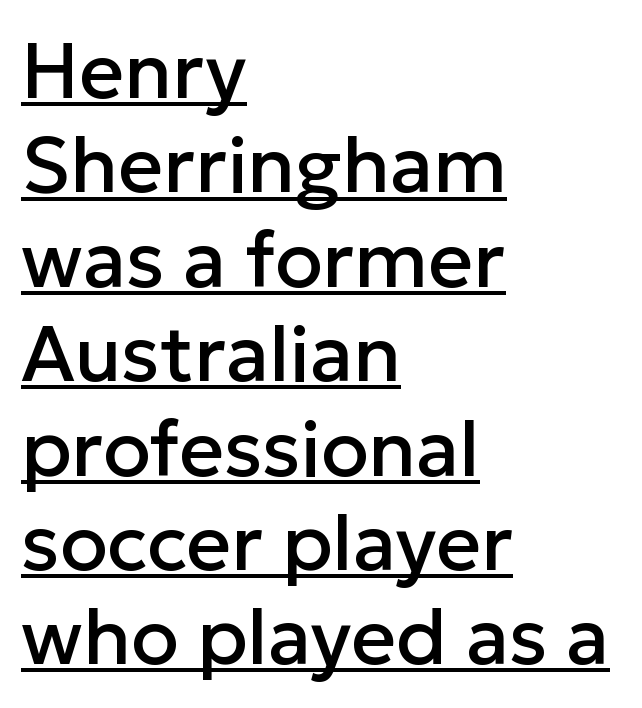
The image shows 78 px sans-serif type, upright; set left-aligned, line spacing 1.21x, normal letter spacing, underlined; low stroke contrast and a medium x-height.
